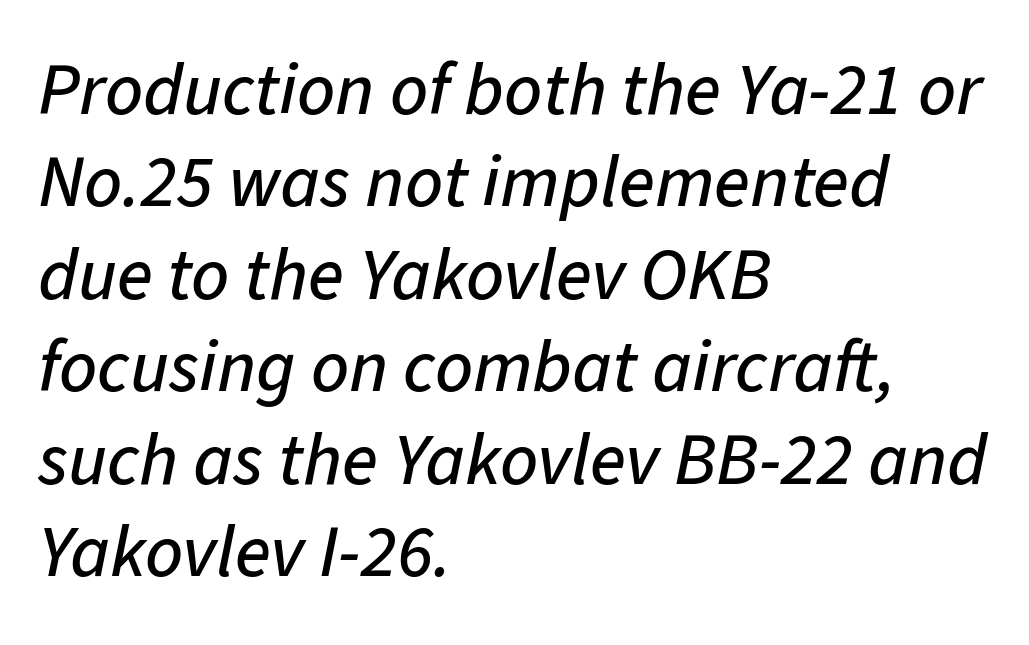
The image shows 74 px text type, italic (leaning right); set left-aligned, normal line spacing (1.25x), normal letter spacing, not underlined; low stroke contrast and a medium x-height.
